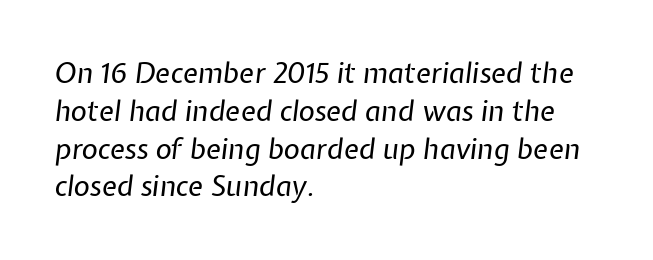
Varying glyph widths throughout — classic text-font behaviour. Designer's note — italics engaged. Rows of type keep a routine distance in the vertical direction. The gap between lines stays unmarked. Nobody touched the tracking dial on this one.
